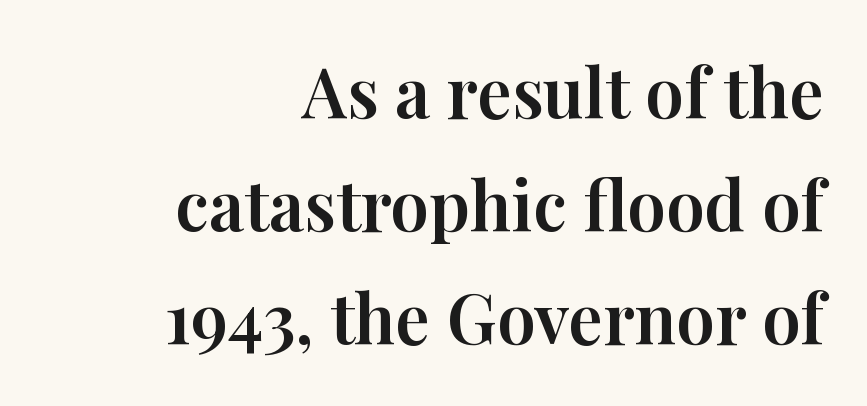
Q: Is the text italic (slanted)? A: No, it is upright.
Q: Is the typeface a serif or a sans-serif typeface? A: Serif.
Q: Is the text underlined? A: No.
Q: How is the paragraph aligned? A: Right-aligned.
Q: Is the spacing between letters normal or unusually wide? A: Normal.
Q: Is the spacing between lines tight, normal or loose? A: Normal.
Q: Width (condensed, normal, or wide)? A: Normal.
Q: Stroke contrast? A: High.
Q: x-height? A: Medium.
Q: Monospaced? A: No.
